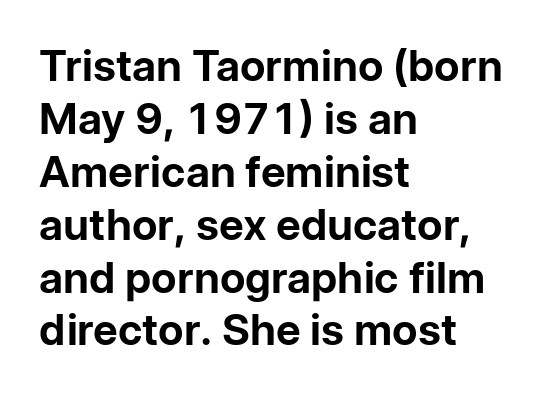
{"serif": "no", "italic": "no", "bold": "yes", "weight": "bold", "width": "normal", "stroke_contrast": "low", "x_height": "medium", "monospaced": "no", "underline": "no", "align": "left", "line_spacing_ratio": 1.23, "letter_spacing": "normal", "letter_spacing_em": 0.0, "glyph_px": 43}
